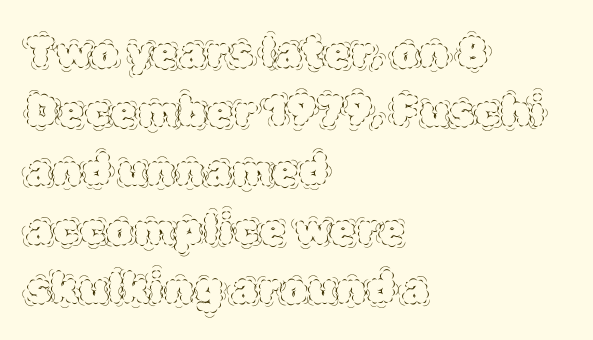
The image shows 43 px thin type, upright; set left-aligned, normal line spacing (1.37x), normal letter spacing, not underlined; a large x-height.
